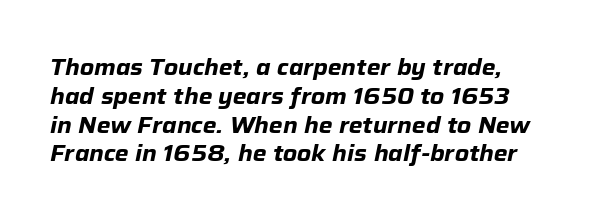
Spacing between characters is what you'd get straight out of the box. What weight is shown? A full bold with thick strokes. Horizontal bands of white between lines are of average thickness. The words here are not underlined.
